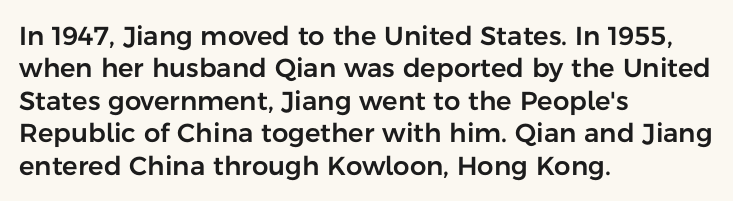
Q: Is the text italic (slanted)? A: No, it is upright.
Q: Is the text underlined? A: No.
Q: How is the paragraph aligned? A: Left-aligned.
Q: Is the spacing between letters normal or unusually wide? A: Normal.
Q: Is the spacing between lines tight, normal or loose? A: Normal.
